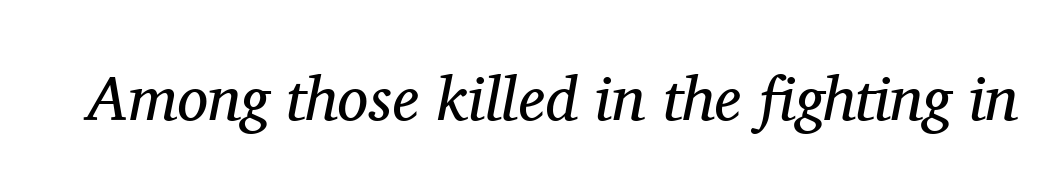
You can tell from the footed stems that serif type was used. The letters advance in unequal steps, a hallmark of proportional type. A bare baseline throughout the passage. Caption: standard tracking, unaltered. These lines were composed using italics.
